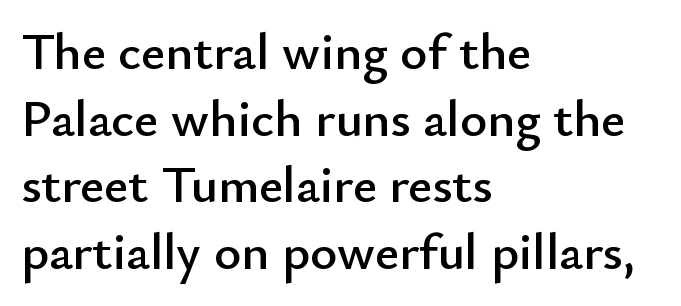
The image shows 52 px sans-serif type, upright; set left-aligned, normal line spacing (1.28x), normal letter spacing, not underlined; low stroke contrast and a small x-height.
